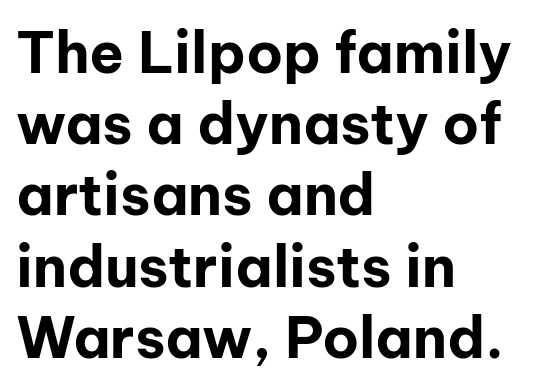
{"serif": "no", "italic": "no", "bold": "yes", "weight": "bold", "width": "normal", "stroke_contrast": "low", "x_height": "medium", "monospaced": "no", "underline": "no", "align": "left", "line_spacing": "normal", "line_spacing_ratio": 1.25, "letter_spacing": "normal", "letter_spacing_em": 0.0, "glyph_px": 57}
